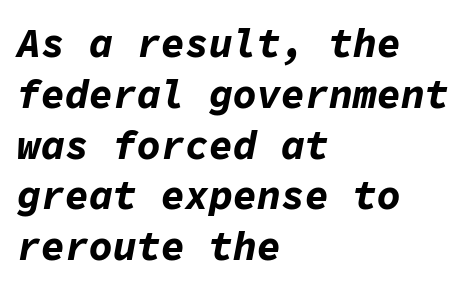
{"italic": "yes", "lean": "right", "slant_degrees": 11, "bold": "yes", "weight": "bold", "width": "normal", "stroke_contrast": "low", "x_height": "medium", "monospaced": "yes", "underline": "no", "align": "left", "line_spacing": "normal", "line_spacing_ratio": 1.27, "letter_spacing": "normal", "letter_spacing_em": 0.0, "glyph_px": 40}
